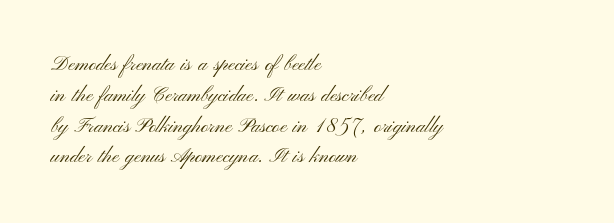
{"bold": "no", "underline": "no", "align": "left", "line_spacing": "normal", "line_spacing_ratio": 1.54, "letter_spacing": "normal", "letter_spacing_em": 0.0, "glyph_px": 20}
